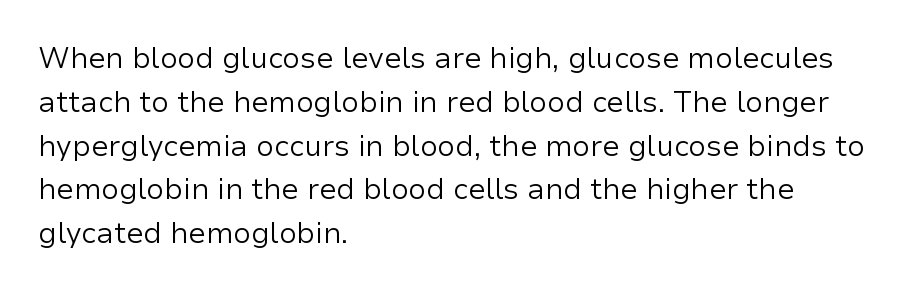
This is not heavy type; no bold has been used. A typesetter would call this proportional, since set widths differ per character. Compared with typical body copy, the letter spacing here is the same. The passage shown is not underscored anywhere.
